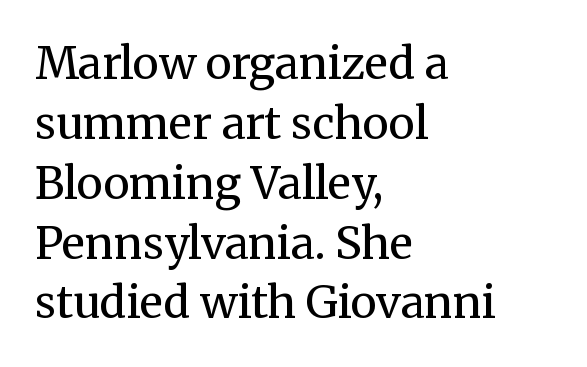
No extra ink here — the face is not bold. Leftover space on each line is placed entirely after the last word. Evenly set lines give the paragraph a standard silhouette. The foot of each line stays bare and open.
